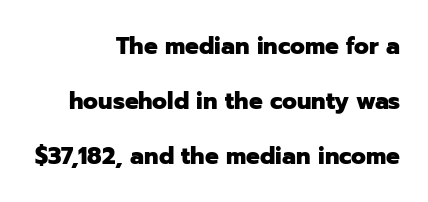
{"italic": "no", "bold": "yes", "underline": "no", "align": "right", "line_spacing": "loose", "line_spacing_ratio": 2.39, "letter_spacing": "normal", "letter_spacing_em": 0.0, "glyph_px": 23}
